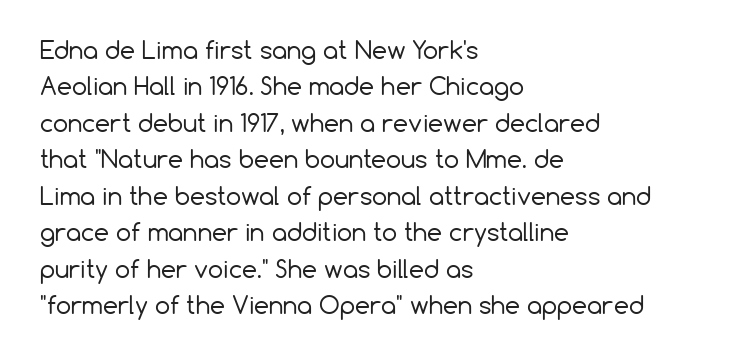
{"italic": "no", "bold": "no", "underline": "no", "align": "left", "line_spacing": "normal", "line_spacing_ratio": 1.52, "letter_spacing": "normal", "letter_spacing_em": 0.0, "glyph_px": 24}
